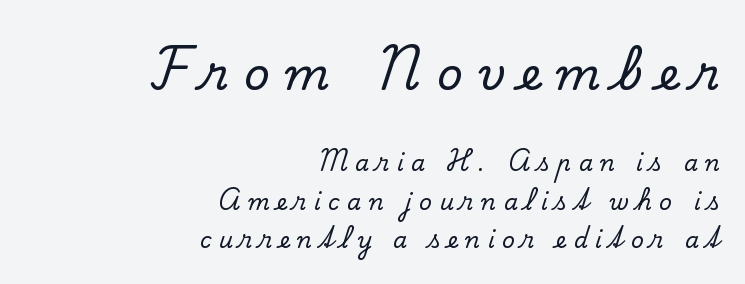
Q: Is the text italic (slanted)? A: Yes.
Q: Is the typeface a serif or a sans-serif typeface? A: Serif.
Q: Is the text underlined? A: No.
Q: How is the paragraph aligned? A: Right-aligned.
Q: Is the spacing between letters normal or unusually wide? A: Unusually wide.
Q: Which block of text is set in a larger size, the first (top) or the second (bottom)? A: The first (top) one.
Q: Width (condensed, normal, or wide)? A: Normal.
Q: Stroke contrast? A: Low.
Q: x-height? A: Small.
Q: Monospaced? A: No.
